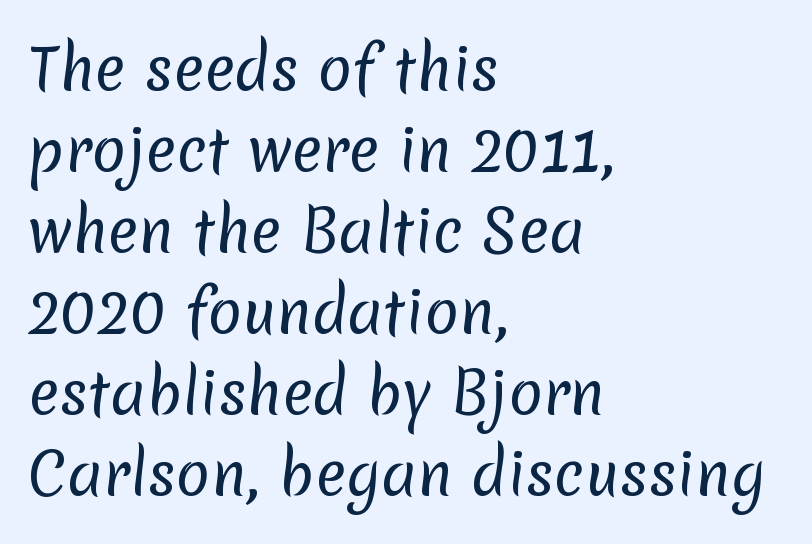
{"serif": "no", "bold": "no", "weight": "regular", "width": "normal", "stroke_contrast": "low", "x_height": "medium", "monospaced": "no", "underline": "no", "align": "left", "line_spacing": "normal", "line_spacing_ratio": 1.42, "letter_spacing": "normal", "letter_spacing_em": 0.0, "glyph_px": 57}
